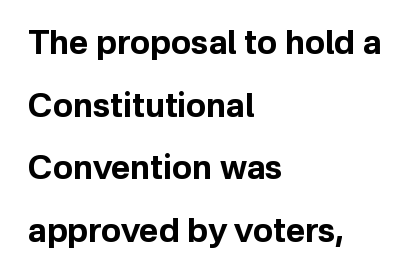
The image shows 33 px bold sans-serif type, upright; set left-aligned, loose line spacing (1.9x), normal letter spacing, not underlined; low stroke contrast and a medium x-height.
